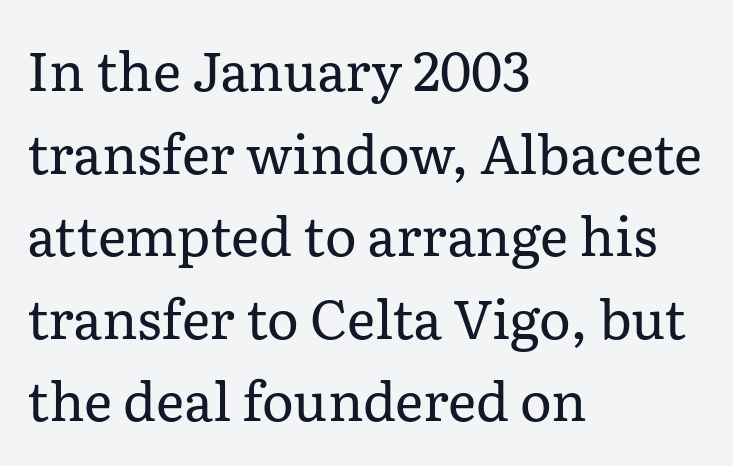
{"serif": "yes", "italic": "no", "bold": "no", "weight": "regular", "width": "normal", "stroke_contrast": "low", "x_height": "medium", "monospaced": "no", "underline": "no", "align": "left", "line_spacing": "normal", "line_spacing_ratio": 1.53, "letter_spacing": "normal", "letter_spacing_em": 0.0, "glyph_px": 54}
